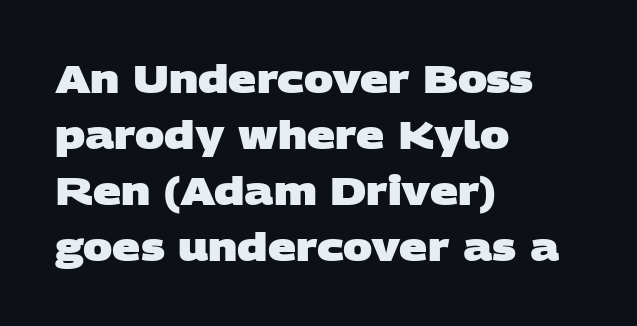
Students, observe: this is what conventionally led text looks like. Think of a printed novel: that variable character pitch is what you see here. Typographically, this falls in the sans-serif category. Letters rest on an invisible, unmarked baseline. Caption: standard tracking, unaltered. Notice how the passage keeps a crisp vertical edge on the left only.
